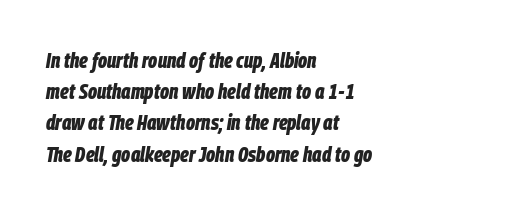
The image shows 22 px bold type, italic (leaning right); set left-aligned, normal line spacing (1.42x), normal letter spacing, not underlined.
